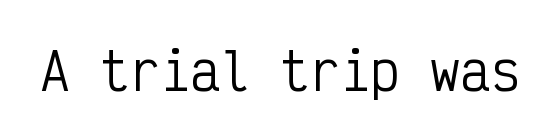
The image shows 50 px regular-weight, condensed sans-serif type, upright, monospaced; set normal letter spacing, not underlined; low stroke contrast and a medium x-height.
